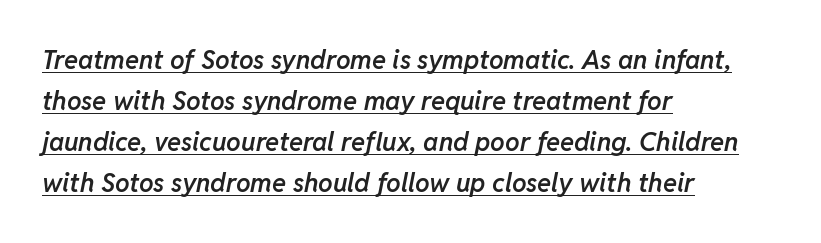
In terms of leading, this rendering sits right in the middle. Layout note: lines flush left. The typography opts for an oblique posture over an upright one. How heavy is the stroke? Medium-heavy — a semibold, shy of bold.
